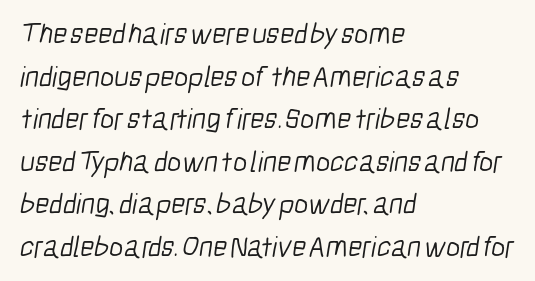
Q: Is the text bold? A: No.
Q: Is the typeface a serif or a sans-serif typeface? A: Sans-serif.
Q: Is the text underlined? A: No.
Q: How is the paragraph aligned? A: Left-aligned.
Q: Is the spacing between letters normal or unusually wide? A: Normal.
Q: Is the spacing between lines tight, normal or loose? A: Normal.
Q: Width (condensed, normal, or wide)? A: Condensed.
Q: Stroke contrast? A: Low.
Q: x-height? A: Medium.
Q: Monospaced? A: No.
